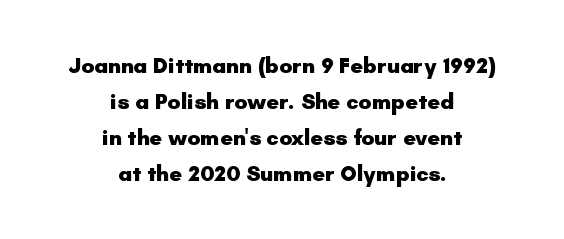
The image shows 22 px bold type, upright; set centered, normal line spacing (1.63x), normal letter spacing, not underlined.
